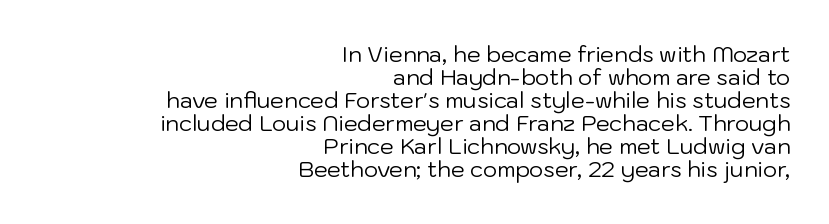
Q: Is the text bold? A: No.
Q: Is the text italic (slanted)? A: No, it is upright.
Q: Is the text underlined? A: No.
Q: How is the paragraph aligned? A: Right-aligned.
Q: Is the spacing between letters normal or unusually wide? A: Normal.
Q: Is the spacing between lines tight, normal or loose? A: Tight.
